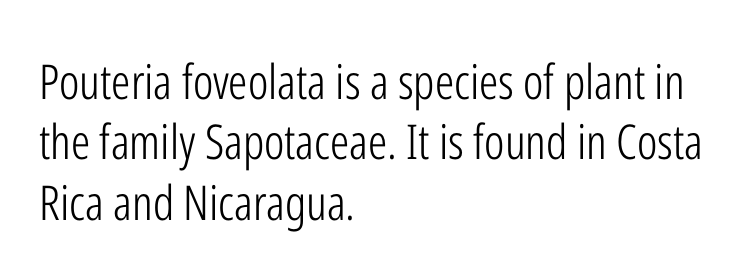
{"serif": "no", "italic": "no", "bold": "no", "weight": "light", "width": "condensed", "stroke_contrast": "low", "x_height": "medium", "monospaced": "no", "underline": "no", "align": "left", "line_spacing": "normal", "line_spacing_ratio": 1.26, "letter_spacing": "normal", "letter_spacing_em": 0.0, "glyph_px": 48}
